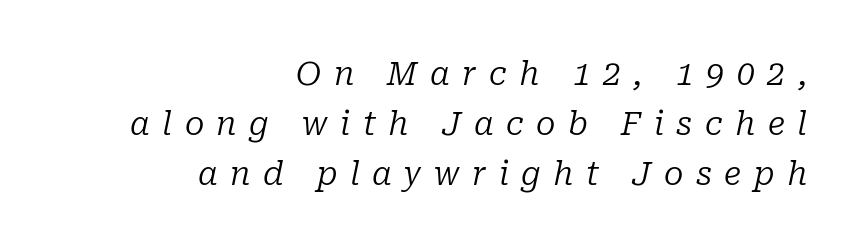
The image shows 32 px regular-weight serif type, italic (leaning right); set right-aligned, normal line spacing (1.56x), unusually wide letter spacing (+0.39 em), not underlined; low stroke contrast and a medium x-height.
